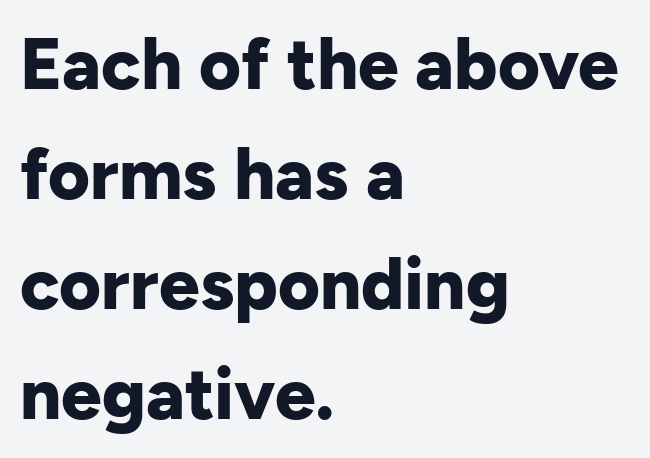
The typesetting leans heavy: a genuine bold. Underlining? Definitely not there. Each letter's strokes conclude bluntly, with no projecting serifs. The rendering uses natural spacing where letterforms have individual widths.
